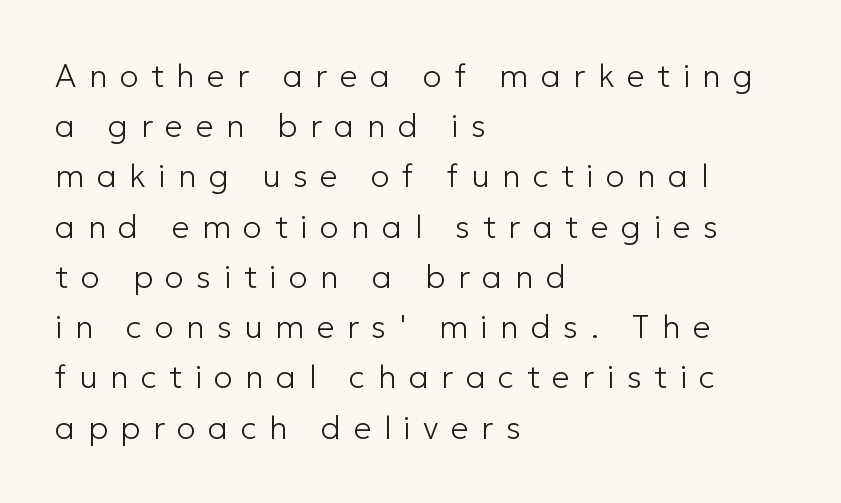
The image shows 32 px light sans-serif type, upright; set left-aligned, normal line spacing (1.57x), unusually wide letter spacing (+0.39 em), not underlined; low stroke contrast and a medium x-height.
